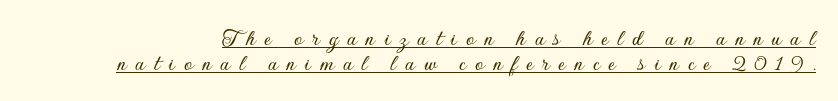
This sample trades vertical openness for compactness between lines. The specimen includes a rule beneath the text block's lines. Words appear elongated and porous because spacing is wide.
